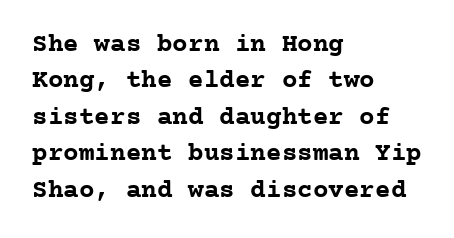
Q: Is the text bold? A: Yes.
Q: Is the text italic (slanted)? A: No, it is upright.
Q: Is the text underlined? A: No.
Q: How is the paragraph aligned? A: Left-aligned.
Q: Is the spacing between letters normal or unusually wide? A: Normal.
Q: Is the spacing between lines tight, normal or loose? A: Normal.
